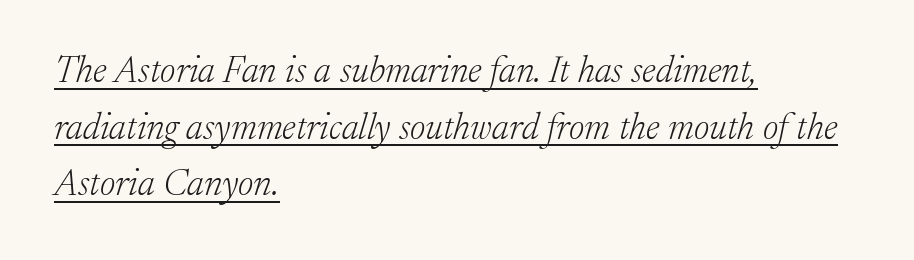
Nobody touched the tracking dial on this one. Summary of weight: not heavy and not bold. Character widths vary here, with narrow letters taking less room than wide ones. Normally led — the rows are evenly, conventionally spaced. Quick note: italic.
